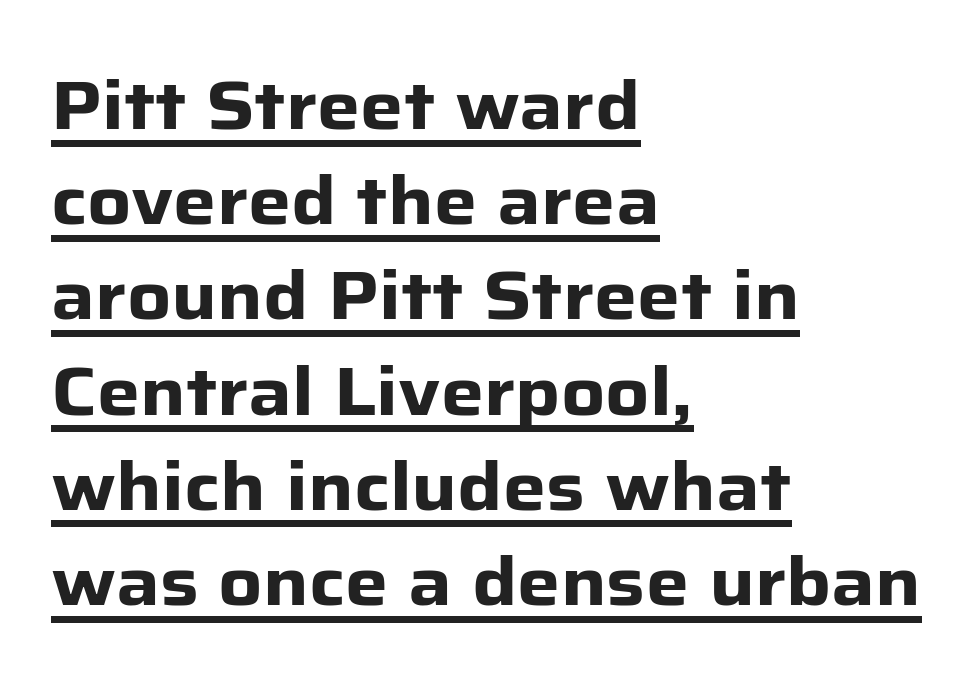
Q: Is the text bold? A: Yes.
Q: Is the text italic (slanted)? A: No, it is upright.
Q: Is the typeface a serif or a sans-serif typeface? A: Sans-serif.
Q: Is the text underlined? A: Yes.
Q: How is the paragraph aligned? A: Left-aligned.
Q: Is the spacing between letters normal or unusually wide? A: Normal.
Q: Is the spacing between lines tight, normal or loose? A: Normal.
Q: Width (condensed, normal, or wide)? A: Normal.
Q: Stroke contrast? A: Low.
Q: x-height? A: Medium.
Q: Monospaced? A: No.
